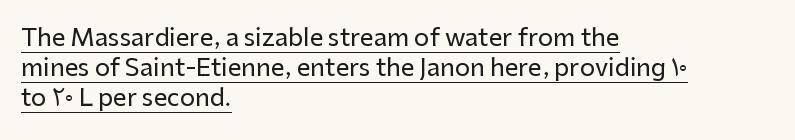
Horizontally, the lines are justified to the leading edge only. Every word sits above its own underline. These lines sit exactly where default settings would place them. It's the straight-up-and-down kind of type. This sample uses plain, unmodified letter spacing.
